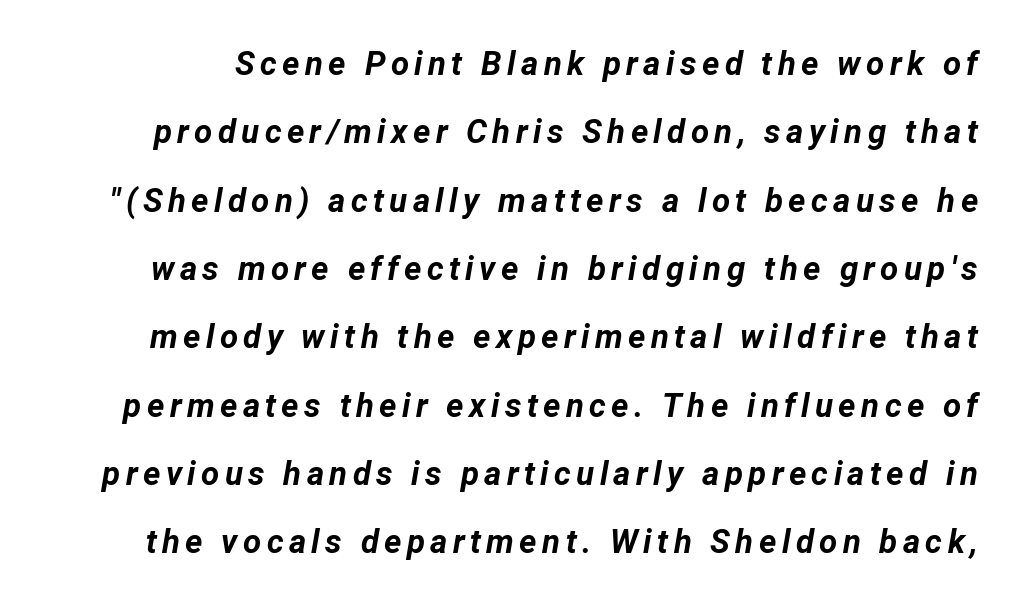
The image shows 33 px bold type, italic (leaning right); set loose line spacing (2.07x), not underlined; low stroke contrast and a medium x-height.
